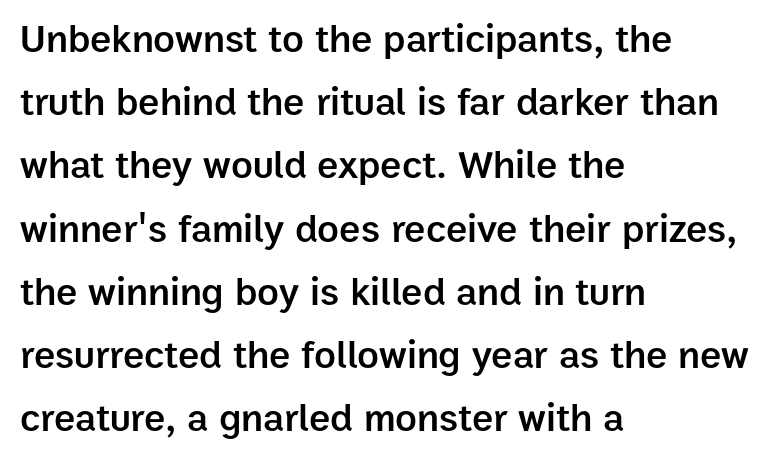
Q: Is the text bold? A: Semi-bold.
Q: Is the text italic (slanted)? A: No, it is upright.
Q: Is the typeface a serif or a sans-serif typeface? A: Sans-serif.
Q: Is the text underlined? A: No.
Q: How is the paragraph aligned? A: Left-aligned.
Q: Is the spacing between letters normal or unusually wide? A: Normal.
Q: Is the spacing between lines tight, normal or loose? A: Normal.
Q: Width (condensed, normal, or wide)? A: Normal.
Q: Stroke contrast? A: Low.
Q: x-height? A: Medium.
Q: Monospaced? A: No.
